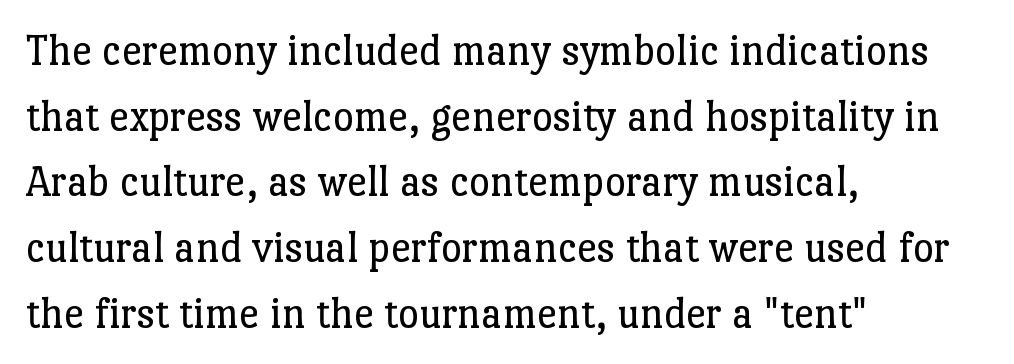
{"serif": "yes", "italic": "no", "bold": "no", "weight": "regular", "width": "normal", "stroke_contrast": "low", "x_height": "medium", "monospaced": "no", "underline": "no", "align": "left", "line_spacing": "normal", "line_spacing_ratio": 1.46, "letter_spacing": "normal", "letter_spacing_em": 0.0, "glyph_px": 45}
